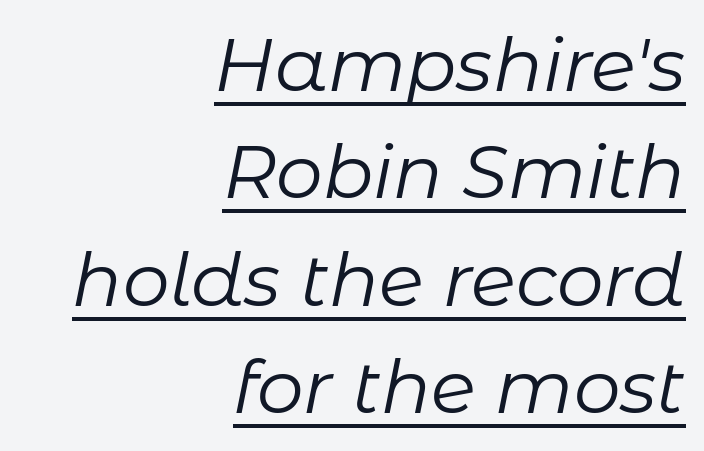
The lettering tilts uniformly, giving the passage an italic look. The lines sit at an ordinary, default distance from one another. In terms of letterspacing, this is plain default setting. Where is the straight margin? On the right.
